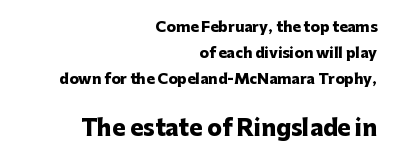
The image shows 22 px bold type, upright; set right-aligned, line spacing 1.85x, normal letter spacing, not underlined; the second (bottom) block is 1.57x larger.
